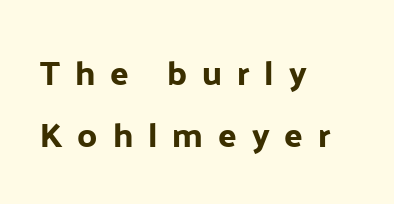
The face used here is proportionally spaced, like ordinary book or web type. Is there any slant? The stems are plumb. Each row of text sits above clean, open space. These lines are set flush left with a ragged right edge. The letters carry no serifs — their stems end cleanly without finishing strokes.
